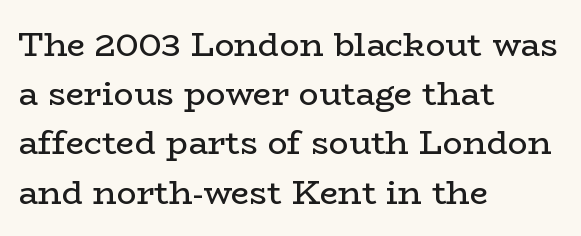
{"serif": "yes", "italic": "no", "bold": "no", "weight": "regular", "width": "wide", "stroke_contrast": "low", "x_height": "medium", "monospaced": "no", "underline": "no", "align": "left", "line_spacing": "normal", "line_spacing_ratio": 1.49, "letter_spacing": "normal", "letter_spacing_em": 0.0, "glyph_px": 33}
